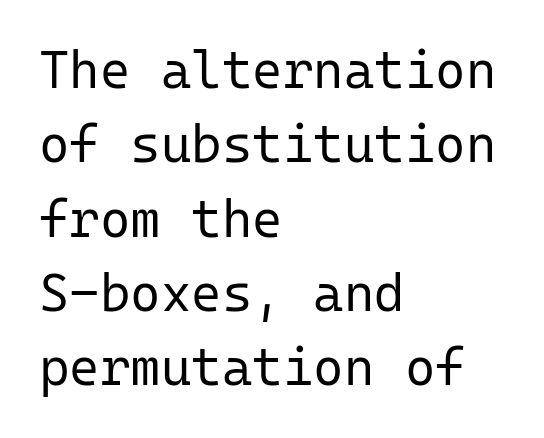
Q: Is the text bold? A: No.
Q: Is the text italic (slanted)? A: No, it is upright.
Q: Is the typeface a serif or a sans-serif typeface? A: Sans-serif.
Q: Is the text underlined? A: No.
Q: How is the paragraph aligned? A: Left-aligned.
Q: Is the spacing between letters normal or unusually wide? A: Normal.
Q: Is the spacing between lines tight, normal or loose? A: Normal.
Q: Width (condensed, normal, or wide)? A: Normal.
Q: Stroke contrast? A: Low.
Q: x-height? A: Medium.
Q: Monospaced? A: Yes.
